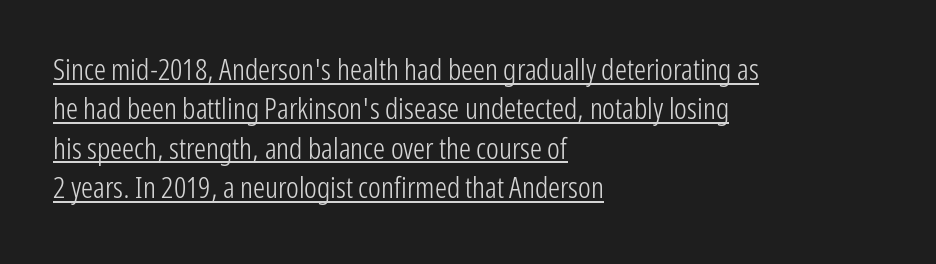
Q: Is the text bold? A: No.
Q: Is the text italic (slanted)? A: No, it is upright.
Q: Is the typeface a serif or a sans-serif typeface? A: Sans-serif.
Q: Is the text underlined? A: Yes.
Q: How is the paragraph aligned? A: Left-aligned.
Q: Is the spacing between letters normal or unusually wide? A: Normal.
Q: Is the spacing between lines tight, normal or loose? A: Normal.
Q: Width (condensed, normal, or wide)? A: Condensed.
Q: Stroke contrast? A: Low.
Q: x-height? A: Medium.
Q: Monospaced? A: No.
